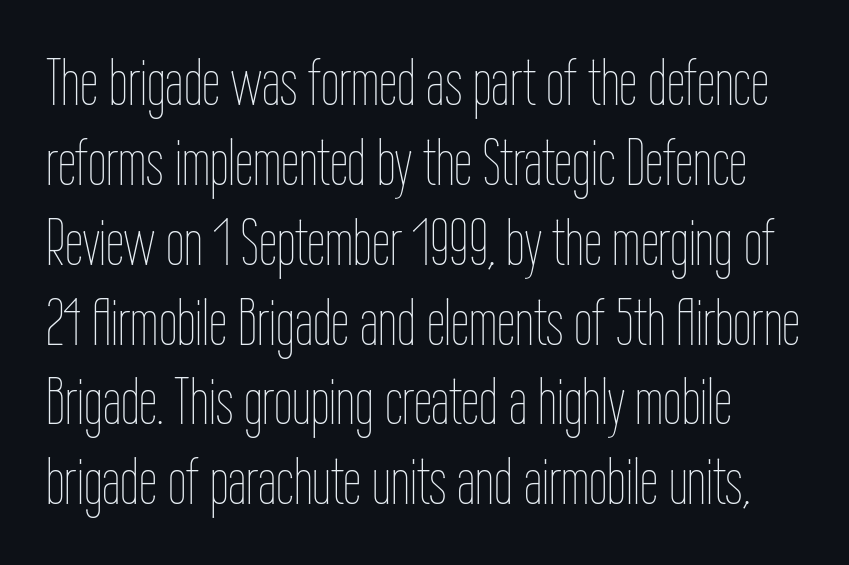
The cut favours lightness, reaching ordinary text weight at its darkest. Check the space under the baseline: it is left empty. These lines are rendered in a variable-pitch font. In terms of letterspacing, this is plain default setting. This is roman type, the default non-slanted kind.
